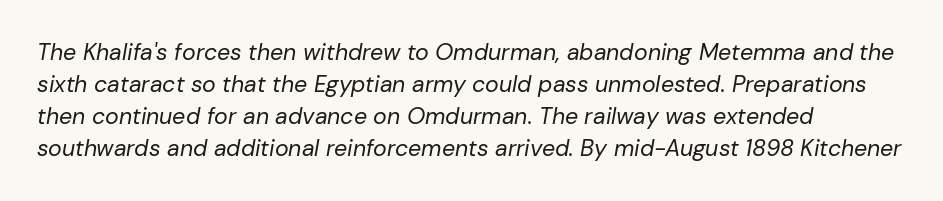
Heaviness? Minimal to ordinary, like unemphasized prose. Each line starts at the same left margin while the right side varies. The letters sit at their default tracking, neither squeezed nor spread. This rendering features lettering with no underline. The passage shown stacks its lines at a standard gap.
